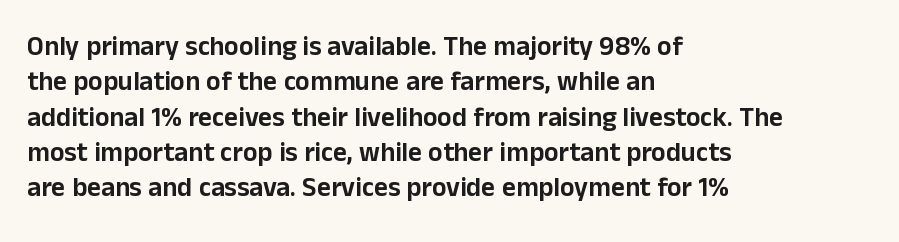
Q: Is the text italic (slanted)? A: No, it is upright.
Q: Is the text underlined? A: No.
Q: How is the paragraph aligned? A: Left-aligned.
Q: Is the spacing between letters normal or unusually wide? A: Normal.
Q: Is the spacing between lines tight, normal or loose? A: Normal.
